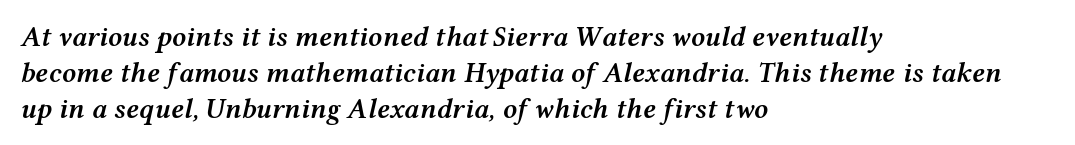
{"italic": "yes", "lean": "right", "slant_degrees": 12, "bold": "semi", "weight": "semibold", "width": "wide", "stroke_contrast": "medium", "x_height": "medium", "monospaced": "no", "underline": "no", "align": "left", "line_spacing": "normal", "line_spacing_ratio": 1.28, "letter_spacing": "normal", "letter_spacing_em": 0.0, "glyph_px": 28}
